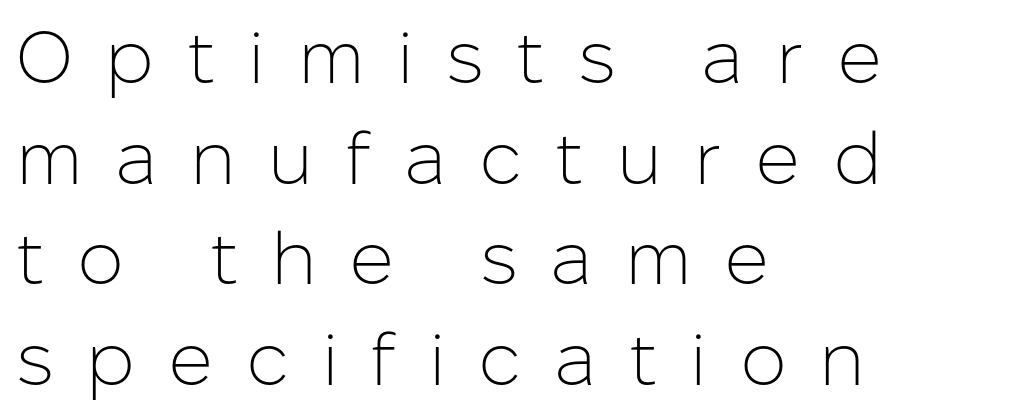
Evenly set lines give the paragraph a standard silhouette. Between one letter and the next there's a generous, obvious gap. If you drew a line through each stem, it would be perfectly vertical. Looks like regular typesetting: each glyph gets only the width it needs. Think standard paragraph weight, or any step lighter than that.
